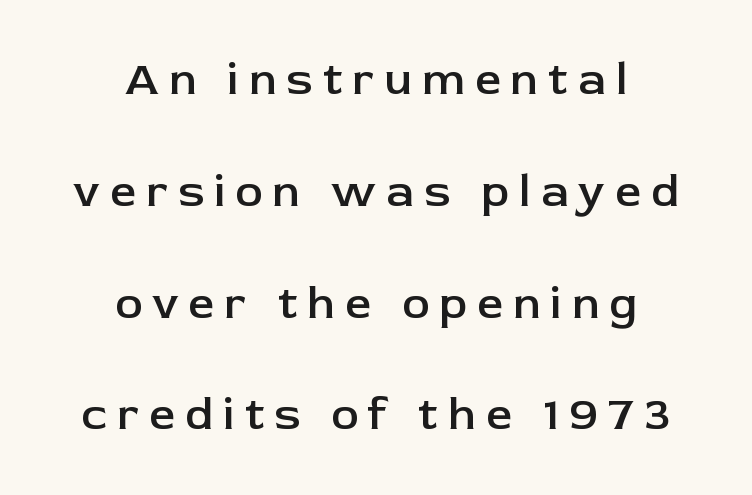
The letters advance in unequal steps, a hallmark of proportional type. You could fit nearly another row in the gap between these rows. Its strokes are somewhat broadened, the hallmark of semibold type. The rendering positions every line midway between the sides.
